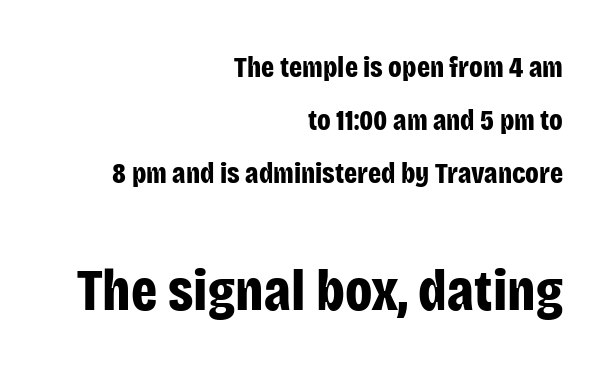
{"serif": "no", "italic": "no", "bold": "yes", "weight": "bold", "width": "condensed", "stroke_contrast": "low", "x_height": "large", "monospaced": "no", "underline": "no", "align": "right", "line_spacing_ratio": 1.83, "letter_spacing": "normal", "letter_spacing_em": 0.0, "larger_block": "second", "size_ratio": 2.0, "glyph_px": 58}
